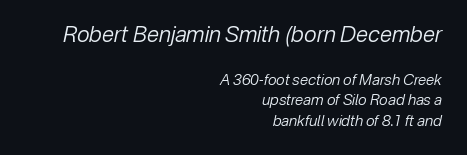
The image shows 22 px text type, italic (leaning right); set right-aligned, normal line spacing (1.37x), normal letter spacing, not underlined; the first (top) block is 1.47x larger.
